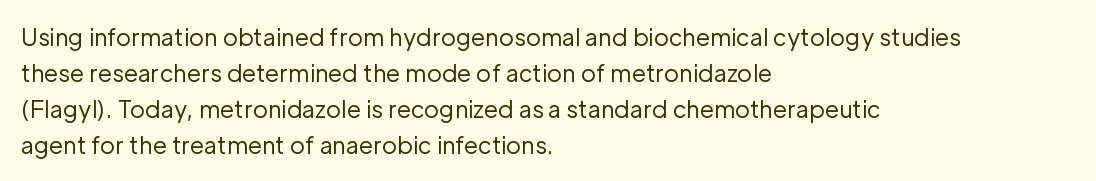
The foot of each line stays bare and open. It's the straight-up-and-down kind of type. The gaps between neighbouring characters are ordinary and unremarkable. A normal amount of white space separates one row of letters from the next. Typeset ragged right — the left edge is the straight one. Is the stroke heavy? The answer is a plain regular-or-lighter.
